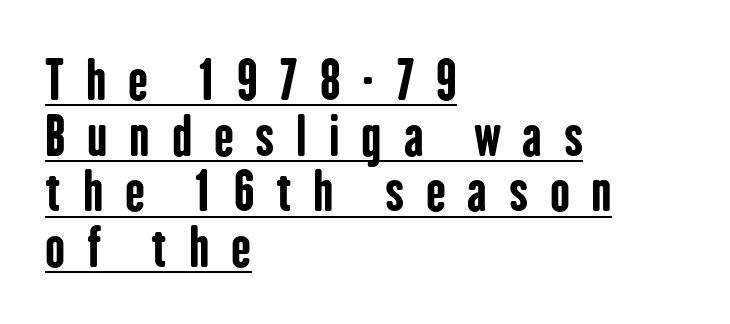
Q: Is the text bold? A: Yes.
Q: Is the text italic (slanted)? A: No, it is upright.
Q: Is the typeface a serif or a sans-serif typeface? A: Sans-serif.
Q: Is the text underlined? A: Yes.
Q: How is the paragraph aligned? A: Left-aligned.
Q: Is the spacing between letters normal or unusually wide? A: Unusually wide.
Q: Is the spacing between lines tight, normal or loose? A: Tight.
Q: Width (condensed, normal, or wide)? A: Condensed.
Q: Stroke contrast? A: Low.
Q: x-height? A: Medium.
Q: Monospaced? A: No.
